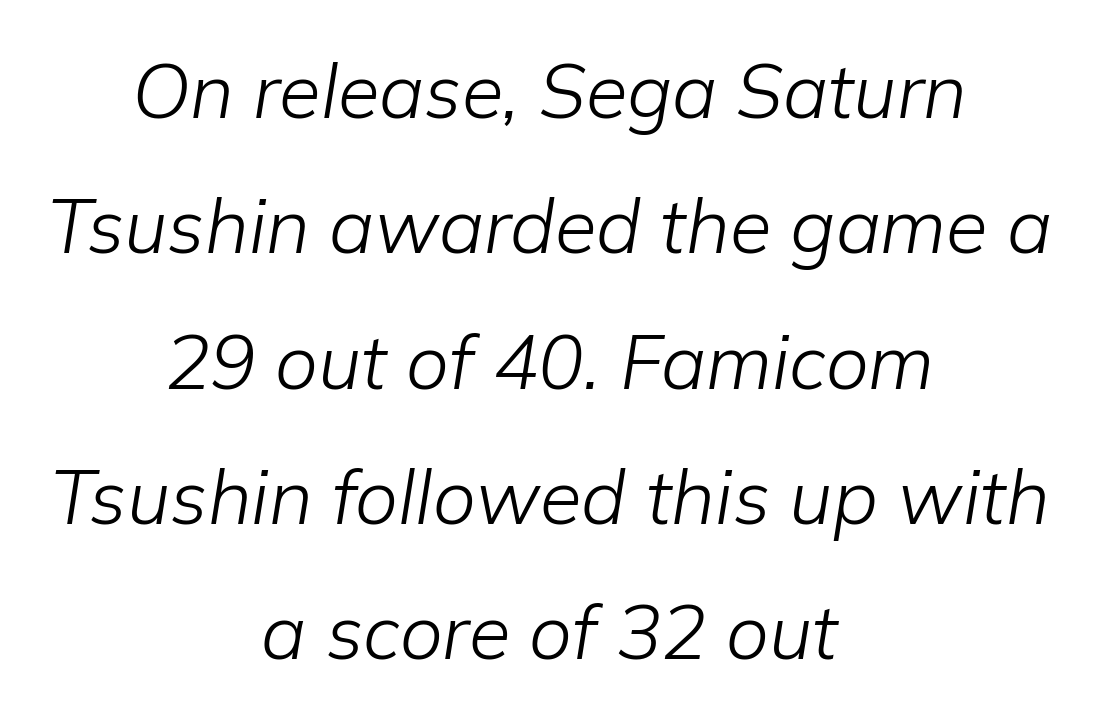
Q: Is the text bold? A: No.
Q: Is the text italic (slanted)? A: Yes, it leans right by about 9 degrees.
Q: Is the text underlined? A: No.
Q: How is the paragraph aligned? A: Centered.
Q: Is the spacing between letters normal or unusually wide? A: Normal.
Q: Width (condensed, normal, or wide)? A: Normal.
Q: Stroke contrast? A: Low.
Q: x-height? A: Medium.
Q: Monospaced? A: No.
